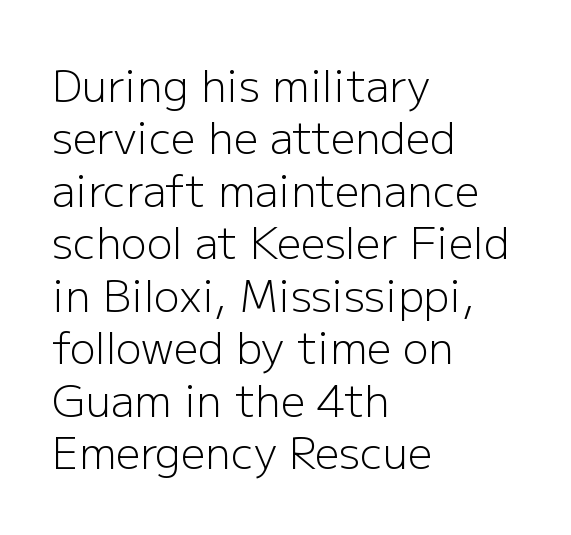
{"serif": "no", "italic": "no", "bold": "no", "weight": "light", "width": "normal", "stroke_contrast": "low", "x_height": "medium", "monospaced": "no", "underline": "no", "align": "left", "line_spacing_ratio": 1.22, "letter_spacing": "normal", "letter_spacing_em": 0.0, "glyph_px": 43}
